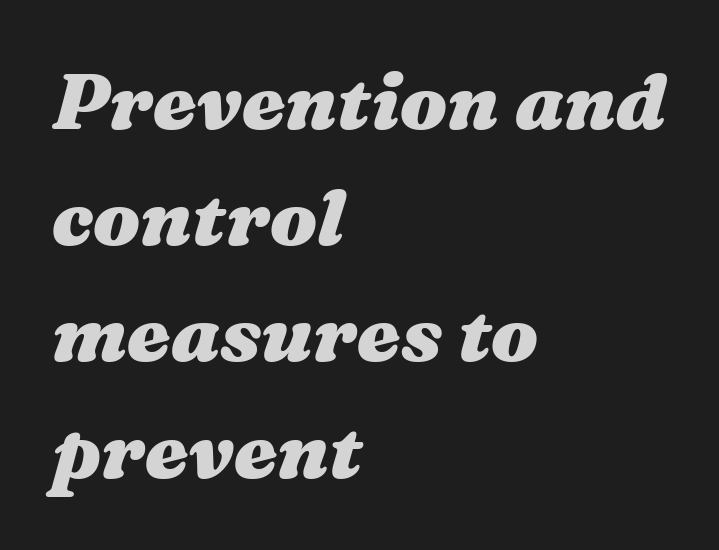
The image shows 78 px heavy, wide type, italic (leaning right); set left-aligned, normal line spacing (1.49x), normal letter spacing, not underlined; medium stroke contrast and a medium x-height.
